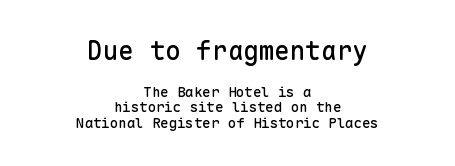
Q: Is the text italic (slanted)? A: No, it is upright.
Q: Is the text underlined? A: No.
Q: How is the paragraph aligned? A: Centered.
Q: Is the spacing between letters normal or unusually wide? A: Normal.
Q: Is the spacing between lines tight, normal or loose? A: Tight.
Q: Which block of text is set in a larger size, the first (top) or the second (bottom)? A: The first (top) one.
